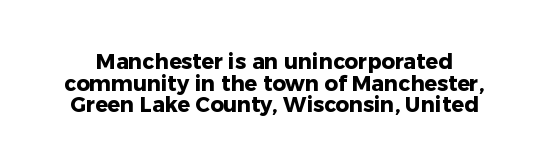
The image shows 21 px bold type, upright; set tight line spacing (1.03x), normal letter spacing, not underlined.
